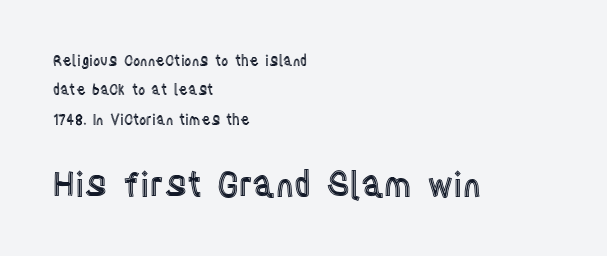
{"italic": "no", "width": "condensed", "x_height": "large", "monospaced": "no", "underline": "no", "align": "left", "line_spacing": "loose", "line_spacing_ratio": 2.09, "letter_spacing": "normal", "letter_spacing_em": 0.0, "larger_block": "second", "size_ratio": 2.43, "glyph_px": 34}
